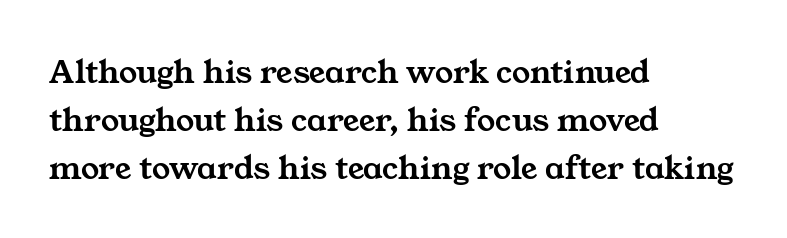
Note the varied advance widths — an 'i' is clearly narrower than an 'm'. The foot of each line stays bare and open. Classification — serif. Each line starts at the same left margin while the right side varies. Compared with typical body copy, the letter spacing here is the same. The passage shown stacks its lines at a standard gap.
